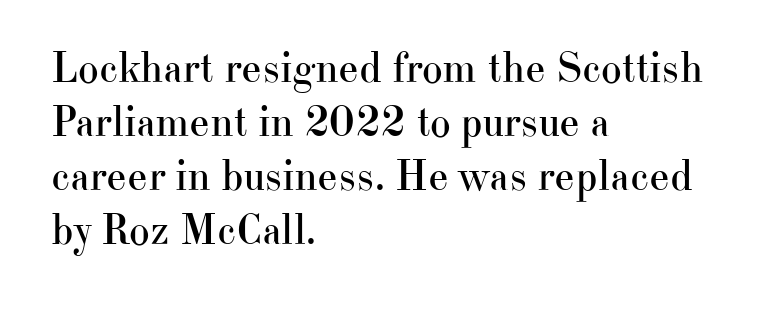
Q: Is the text bold? A: No.
Q: Is the text italic (slanted)? A: No, it is upright.
Q: Is the typeface a serif or a sans-serif typeface? A: Serif.
Q: Is the text underlined? A: No.
Q: How is the paragraph aligned? A: Left-aligned.
Q: Is the spacing between letters normal or unusually wide? A: Normal.
Q: Width (condensed, normal, or wide)? A: Normal.
Q: Stroke contrast? A: High.
Q: x-height? A: Small.
Q: Monospaced? A: No.
